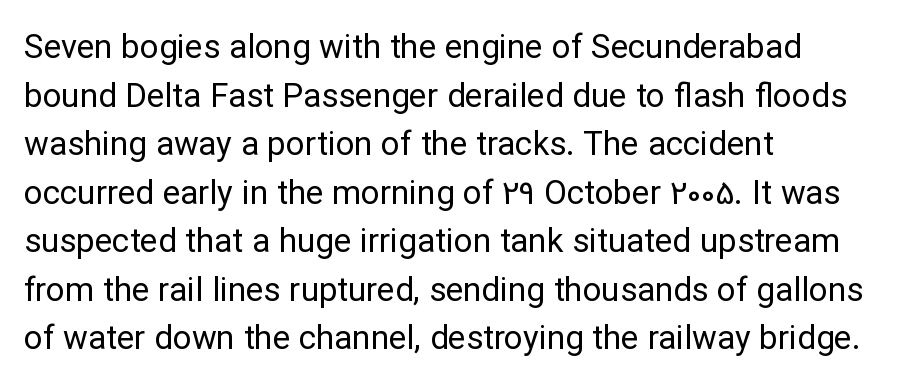
{"serif": "no", "italic": "no", "bold": "no", "weight": "regular", "width": "normal", "stroke_contrast": "low", "x_height": "medium", "monospaced": "no", "underline": "no", "align": "left", "line_spacing": "normal", "line_spacing_ratio": 1.47, "letter_spacing": "normal", "letter_spacing_em": 0.0, "glyph_px": 33}
